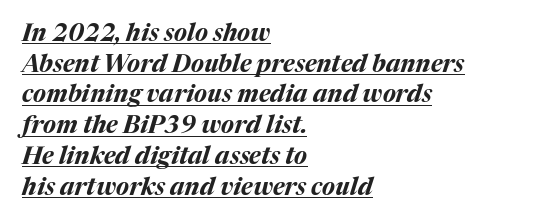
The image shows 24 px bold type, italic (leaning right); set left-aligned, normal line spacing (1.28x), normal letter spacing, underlined.
